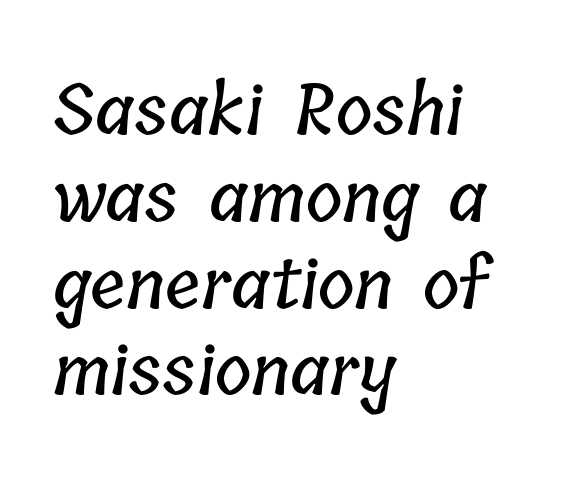
Q: Is the text underlined? A: No.
Q: How is the paragraph aligned? A: Left-aligned.
Q: Is the spacing between letters normal or unusually wide? A: Normal.
Q: Width (condensed, normal, or wide)? A: Condensed.
Q: Stroke contrast? A: Low.
Q: x-height? A: Medium.
Q: Monospaced? A: No.
